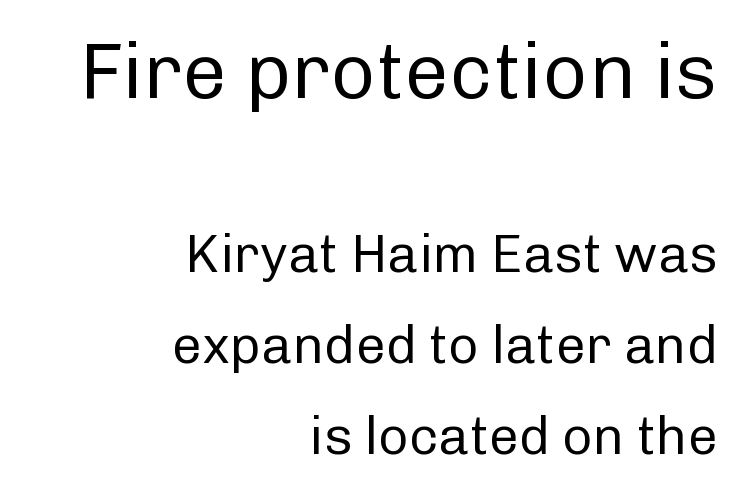
Q: Is the text bold? A: No.
Q: Is the text italic (slanted)? A: No, it is upright.
Q: Is the typeface a serif or a sans-serif typeface? A: Sans-serif.
Q: Is the text underlined? A: No.
Q: How is the paragraph aligned? A: Right-aligned.
Q: Is the spacing between letters normal or unusually wide? A: Normal.
Q: Which block of text is set in a larger size, the first (top) or the second (bottom)? A: The first (top) one.
Q: Width (condensed, normal, or wide)? A: Normal.
Q: Stroke contrast? A: Low.
Q: x-height? A: Medium.
Q: Monospaced? A: No.
